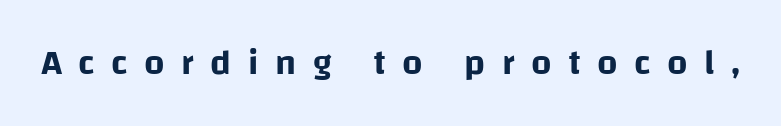
Type without underlining. I'd call this a sans setting — the letters go barefoot. Tracking here is generous; glyphs stand well apart from one another. The typography opts for an upright posture over an oblique one. Spacing verdict: proportional, widths tailored to each character.
